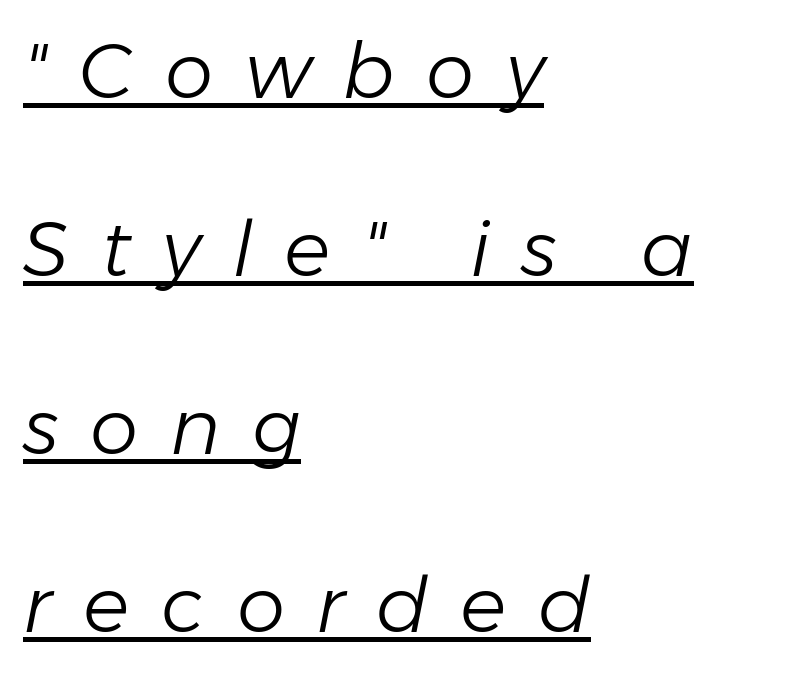
The image shows 77 px light type, italic (leaning right); set left-aligned, loose line spacing (2.31x), unusually wide letter spacing (+0.41 em), underlined; low stroke contrast and a medium x-height.
